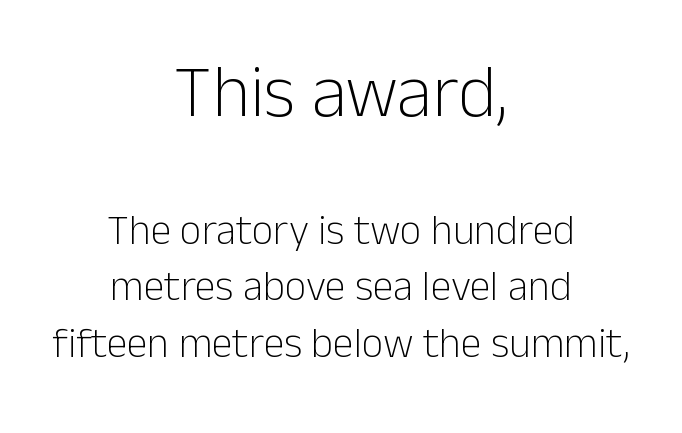
The image shows 73 px light sans-serif type, upright; set centered, normal line spacing (1.34x), normal letter spacing, not underlined; the first (top) block is 1.74x larger; low stroke contrast and a medium x-height.
